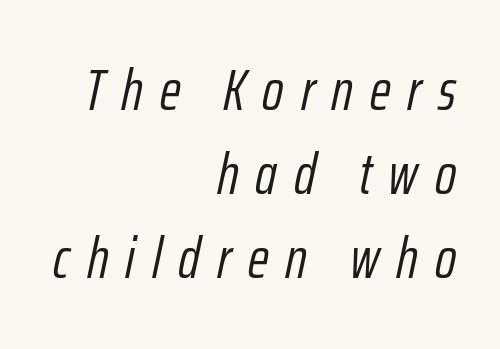
The image shows 58 px light, condensed type, italic (leaning right); set right-aligned, normal line spacing (1.45x), unusually wide letter spacing (+0.29 em), not underlined; low stroke contrast and a medium x-height.
